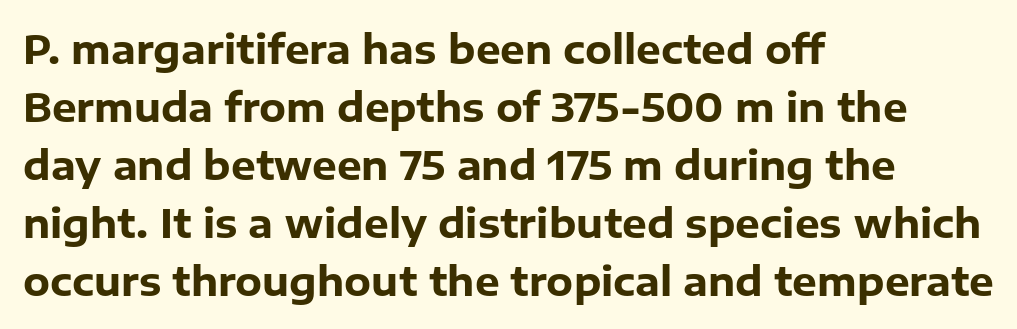
Ordinary non-slanted type is in use. Every letter is thick-stroked: bold, no question. The font family rendered here belongs to the sans-serif group. Think of a printed novel: that variable character pitch is what you see here. The designer left line spacing at the default. The typesetter chose a ragged-right arrangement here.
